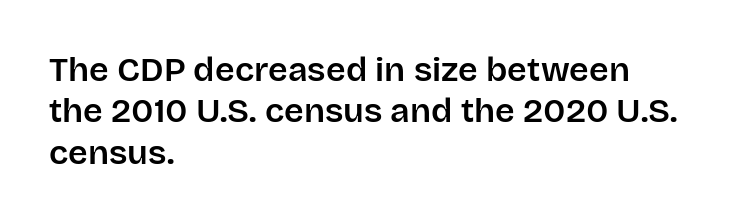
{"serif": "no", "italic": "no", "width": "normal", "stroke_contrast": "low", "x_height": "large", "monospaced": "no", "underline": "no", "align": "left", "line_spacing_ratio": 1.22, "letter_spacing": "normal", "letter_spacing_em": 0.0, "glyph_px": 34}
